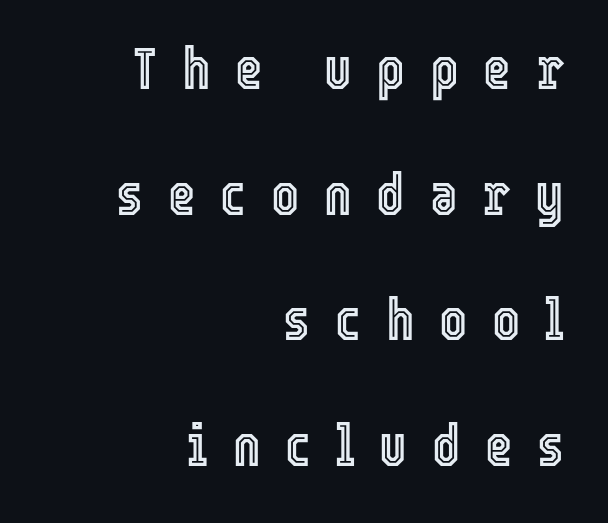
{"italic": "no", "width": "condensed", "x_height": "medium", "monospaced": "no", "underline": "no", "align": "right", "line_spacing": "loose", "line_spacing_ratio": 2.13, "letter_spacing": "wide", "letter_spacing_em": 0.42, "glyph_px": 59}
